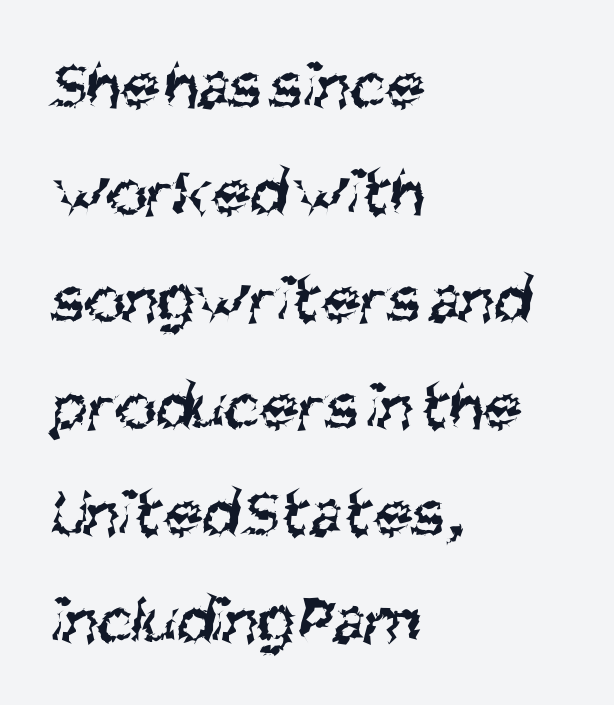
{"serif": "no", "bold": "no", "weight": "regular", "width": "condensed", "stroke_contrast": "medium", "x_height": "large", "monospaced": "no", "underline": "no", "align": "left", "line_spacing": "normal", "line_spacing_ratio": 1.55, "letter_spacing": "normal", "letter_spacing_em": 0.0, "glyph_px": 69}
